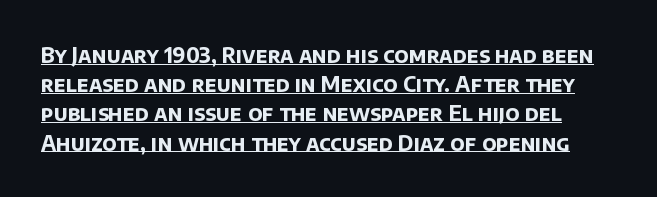
Q: Is the text bold? A: Yes.
Q: Is the text underlined? A: Yes.
Q: Is the spacing between letters normal or unusually wide? A: Normal.
Q: Is the spacing between lines tight, normal or loose? A: Normal.
